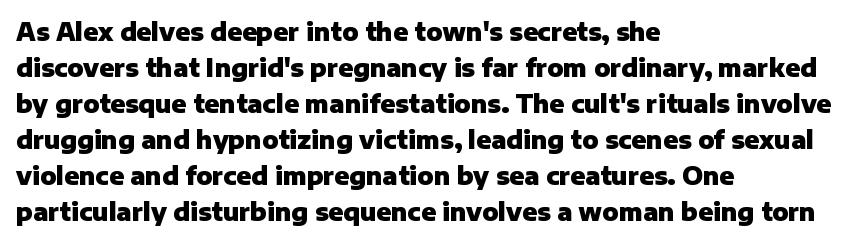
Q: Is the text bold? A: Yes.
Q: Is the text italic (slanted)? A: No, it is upright.
Q: Is the text underlined? A: No.
Q: How is the paragraph aligned? A: Left-aligned.
Q: Is the spacing between letters normal or unusually wide? A: Normal.
Q: Is the spacing between lines tight, normal or loose? A: Normal.
